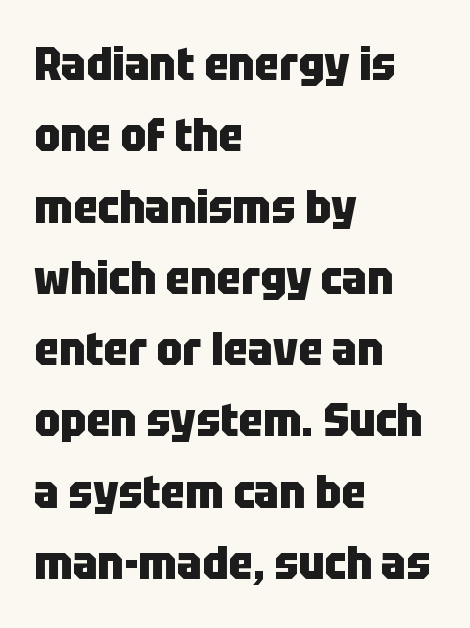
Q: Is the text bold? A: Yes.
Q: Is the text italic (slanted)? A: No, it is upright.
Q: Is the typeface a serif or a sans-serif typeface? A: Sans-serif.
Q: Is the text underlined? A: No.
Q: How is the paragraph aligned? A: Left-aligned.
Q: Is the spacing between letters normal or unusually wide? A: Normal.
Q: Is the spacing between lines tight, normal or loose? A: Normal.
Q: Width (condensed, normal, or wide)? A: Condensed.
Q: Stroke contrast? A: Low.
Q: x-height? A: Large.
Q: Monospaced? A: No.
